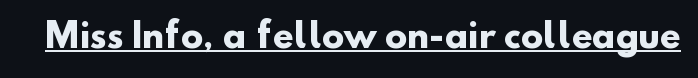
The typesetter has applied underlining to the passage shown. Typographic density is high because the face is bold. Each word holds together tightly as a unit, with standard inter-letter gaps. Character widths vary here, with narrow letters taking less room than wide ones. Typographically, this falls in the sans-serif category.
